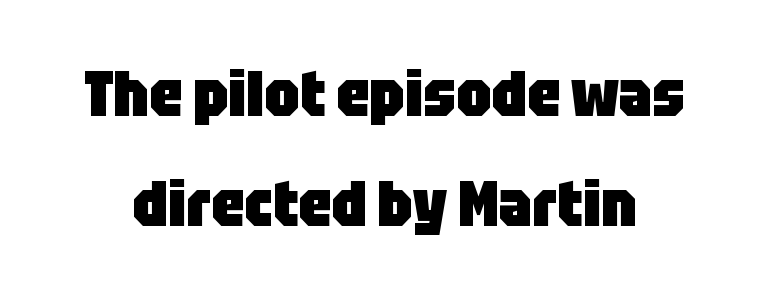
{"serif": "no", "italic": "no", "bold": "yes", "weight": "heavy", "width": "condensed", "stroke_contrast": "low", "x_height": "large", "monospaced": "no", "underline": "no", "line_spacing_ratio": 1.72, "letter_spacing": "normal", "letter_spacing_em": 0.0, "glyph_px": 64}
